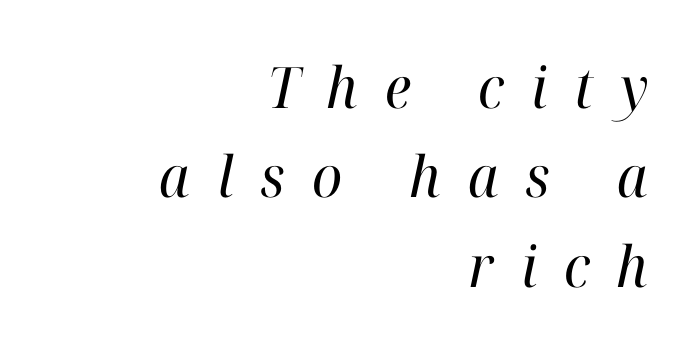
The image shows 57 px regular-weight serif type, italic (leaning right); set right-aligned, normal line spacing (1.57x), unusually wide letter spacing (+0.47 em), not underlined; high stroke contrast and a medium x-height.
